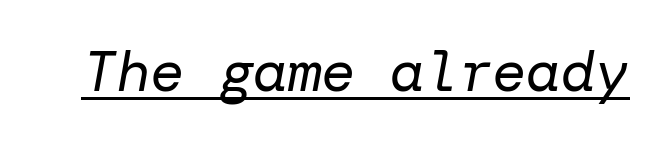
{"italic": "yes", "lean": "right", "slant_degrees": 10, "bold": "no", "weight": "regular", "width": "normal", "stroke_contrast": "low", "x_height": "medium", "underline": "yes", "letter_spacing": "normal", "letter_spacing_em": 0.0, "glyph_px": 57}
